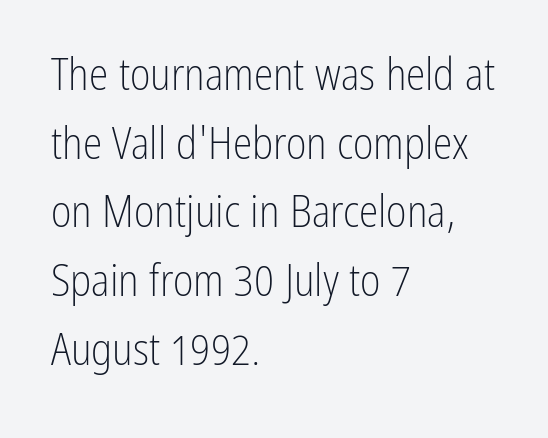
The image shows 44 px light, condensed sans-serif type, upright; set left-aligned, normal line spacing (1.56x), normal letter spacing, not underlined; low stroke contrast and a medium x-height.
